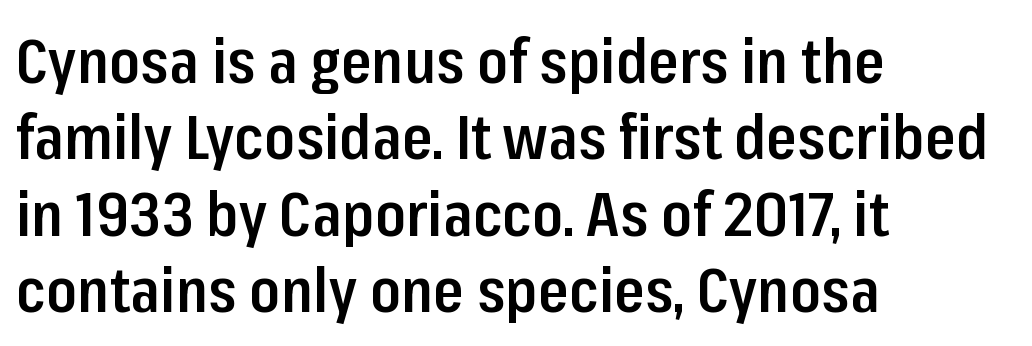
Q: Is the text bold? A: Semi-bold.
Q: Is the text italic (slanted)? A: No, it is upright.
Q: Is the typeface a serif or a sans-serif typeface? A: Sans-serif.
Q: Is the text underlined? A: No.
Q: How is the paragraph aligned? A: Left-aligned.
Q: Is the spacing between letters normal or unusually wide? A: Normal.
Q: Width (condensed, normal, or wide)? A: Condensed.
Q: Stroke contrast? A: Low.
Q: x-height? A: Medium.
Q: Monospaced? A: No.
